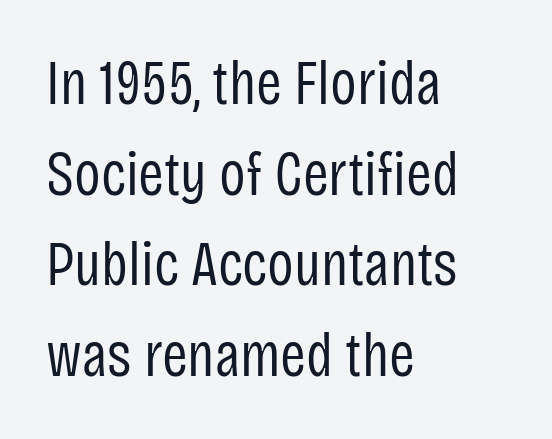
{"serif": "no", "italic": "no", "bold": "no", "weight": "regular", "width": "condensed", "stroke_contrast": "low", "x_height": "large", "monospaced": "no", "underline": "no", "align": "left", "line_spacing": "normal", "line_spacing_ratio": 1.46, "letter_spacing": "normal", "letter_spacing_em": 0.0, "glyph_px": 62}
